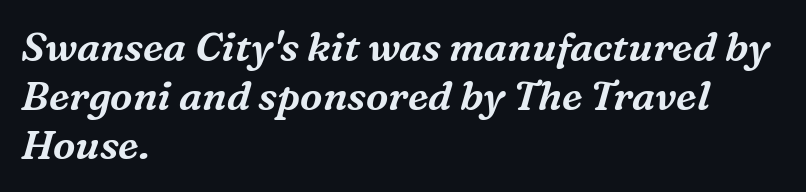
Each word holds together tightly as a unit, with standard inter-letter gaps. Horizontal alignment here is leftward, the default for most running prose. Spacing verdict: proportional, widths tailored to each character. The typeface chosen for these lines features serifs. Beneath every word, the page is bare.
